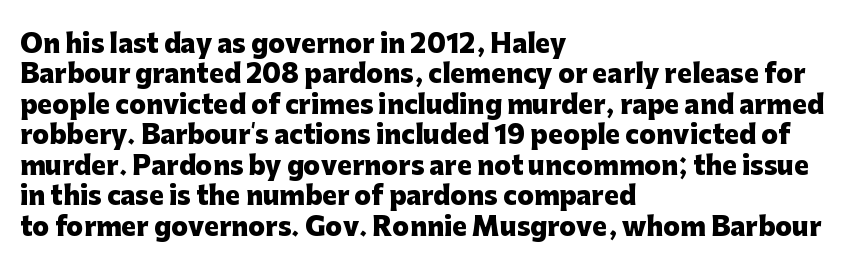
{"italic": "no", "bold": "yes", "underline": "no", "align": "left", "line_spacing_ratio": 1.22, "letter_spacing": "normal", "letter_spacing_em": 0.0, "glyph_px": 25}
